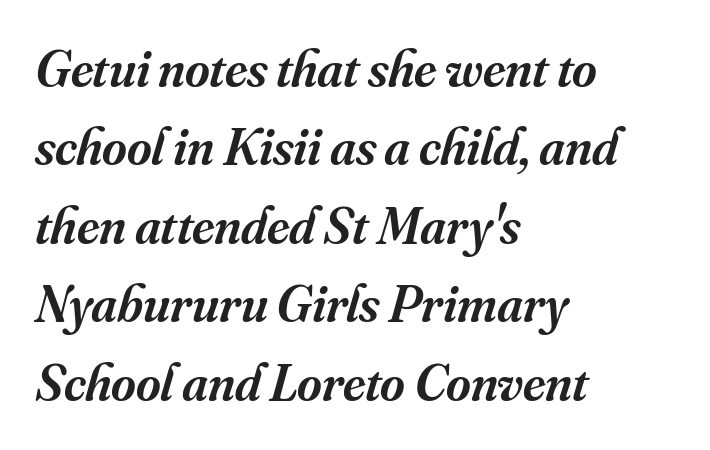
{"serif": "yes", "italic": "yes", "lean": "right", "slant_degrees": 16, "bold": "semi", "weight": "semibold", "width": "normal", "stroke_contrast": "medium", "x_height": "small", "monospaced": "no", "underline": "no", "align": "left", "line_spacing": "normal", "line_spacing_ratio": 1.48, "letter_spacing": "normal", "letter_spacing_em": 0.0, "glyph_px": 53}
